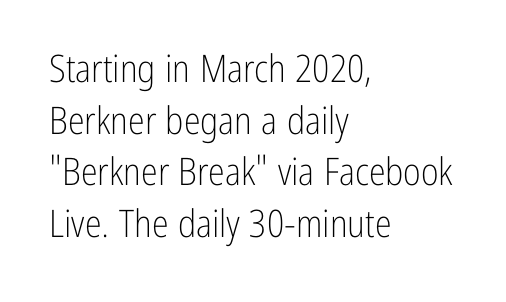
{"serif": "no", "italic": "no", "bold": "no", "weight": "light", "width": "condensed", "stroke_contrast": "low", "x_height": "medium", "monospaced": "no", "underline": "no", "align": "left", "line_spacing": "normal", "line_spacing_ratio": 1.36, "letter_spacing": "normal", "letter_spacing_em": 0.0, "glyph_px": 38}
